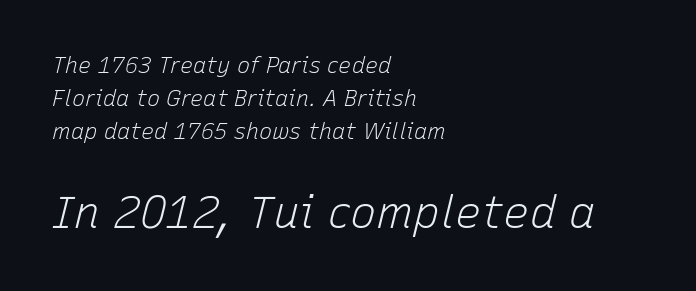
The image shows 44 px light type, italic (leaning right); set left-aligned, normal line spacing (1.49x), normal letter spacing, not underlined; the second (bottom) block is 2.0x larger; low stroke contrast and a medium x-height.
